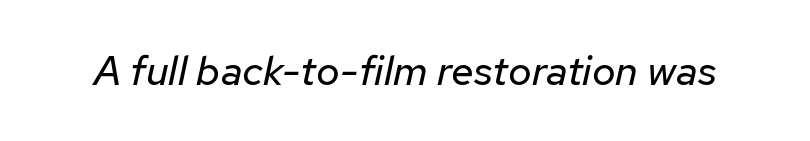
{"italic": "yes", "lean": "right", "slant_degrees": 12, "bold": "no", "weight": "regular", "width": "normal", "stroke_contrast": "low", "x_height": "medium", "monospaced": "no", "underline": "no", "letter_spacing": "normal", "letter_spacing_em": 0.0, "glyph_px": 41}
